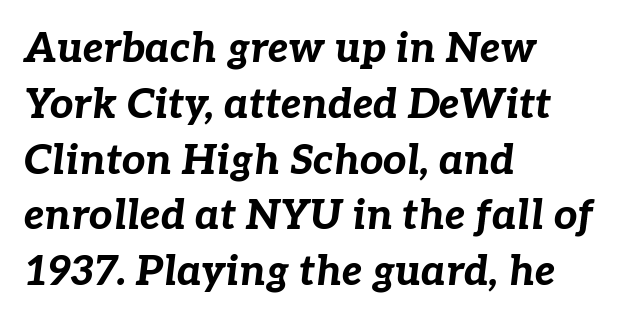
Teacher's note: observe the even left margin — that is flush-left alignment. You can tell it's italic because the verticals aren't actually vertical. Letter spacing: default. Does the leading feel generous? No, just average. The letters advance in unequal steps, a hallmark of proportional type. The zone under the glyphs is completely vacant.
